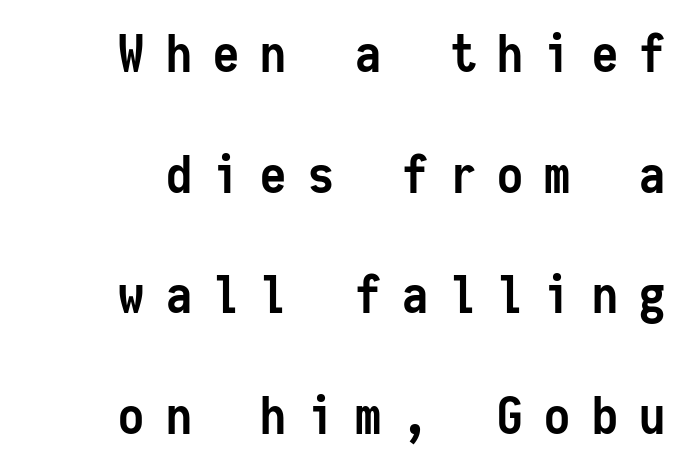
Does the lettering tilt? It doesn't — this is upright. Descenders hang freely into open space. The typesetting leans heavy: a genuine bold. Students, note that the glyphs here are deliberately spaced far apart. Vertically, the passage feels expansive, rows floating well apart. The paragraph has a hard right edge and a soft left edge.
